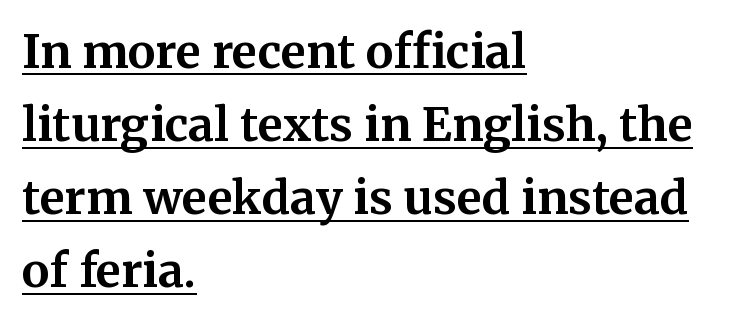
{"serif": "yes", "italic": "no", "bold": "yes", "weight": "bold", "width": "normal", "stroke_contrast": "medium", "x_height": "medium", "monospaced": "no", "underline": "yes", "align": "left", "line_spacing": "normal", "line_spacing_ratio": 1.59, "letter_spacing": "normal", "letter_spacing_em": 0.0, "glyph_px": 46}
